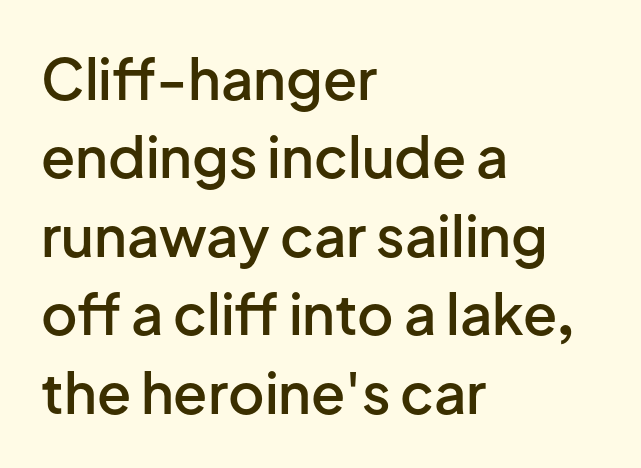
The image shows 56 px semibold sans-serif type, upright; set left-aligned, normal line spacing (1.4x), normal letter spacing, not underlined; low stroke contrast and a medium x-height.
